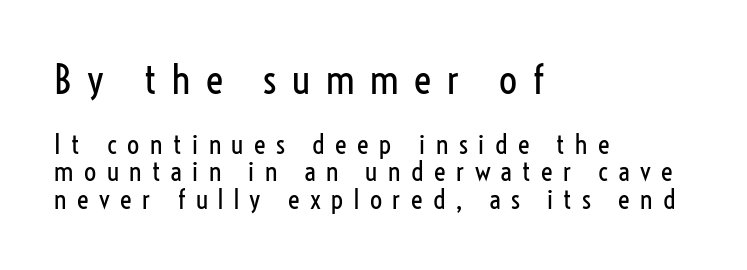
{"serif": "no", "italic": "no", "bold": "no", "weight": "regular", "width": "condensed", "stroke_contrast": "low", "x_height": "medium", "monospaced": "no", "underline": "no", "align": "left", "line_spacing": "tight", "line_spacing_ratio": 1.02, "letter_spacing": "wide", "letter_spacing_em": 0.39, "larger_block": "first", "size_ratio": 1.48, "glyph_px": 40}
